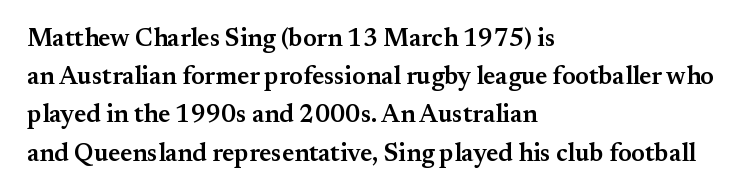
The image shows 25 px text type, upright; set left-aligned, normal line spacing (1.53x), normal letter spacing, not underlined.
